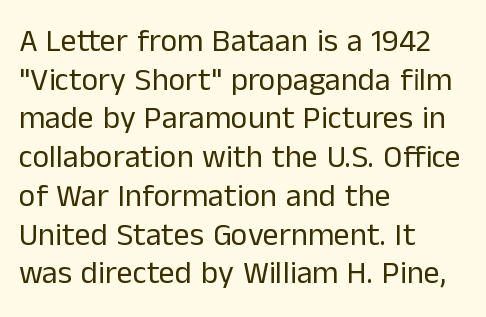
The image shows 32 px regular-weight sans-serif type, upright; set left-aligned, line spacing 1.21x, normal letter spacing, not underlined; low stroke contrast and a medium x-height.
